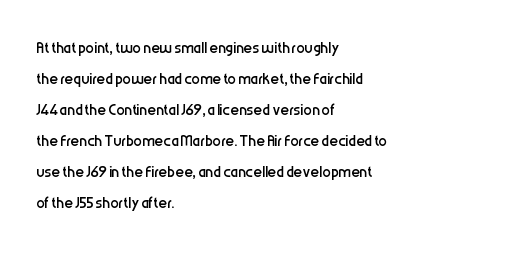
{"italic": "no", "bold": "no", "underline": "no", "align": "left", "line_spacing": "normal", "line_spacing_ratio": 1.48, "letter_spacing": "normal", "letter_spacing_em": 0.0, "glyph_px": 21}
